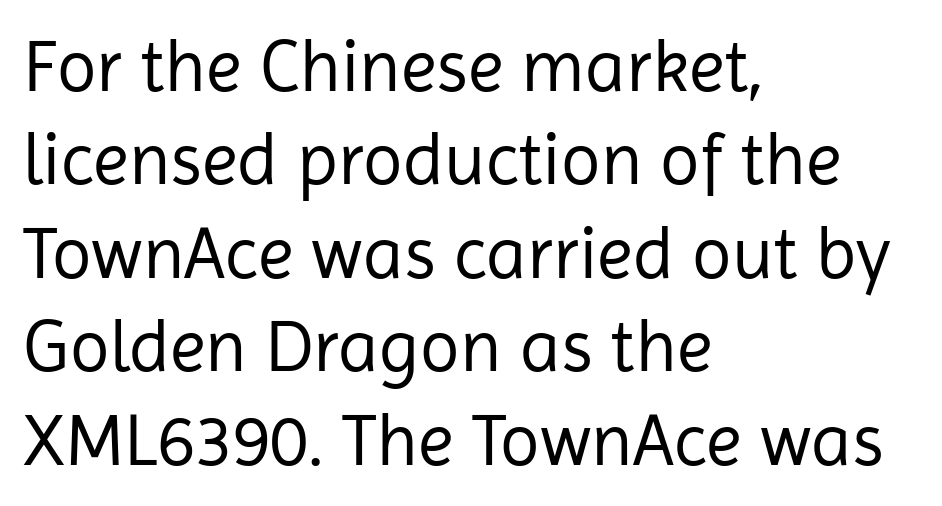
The image shows 73 px regular-weight sans-serif type, upright; set left-aligned, normal line spacing (1.28x), normal letter spacing, not underlined; low stroke contrast and a medium x-height.
